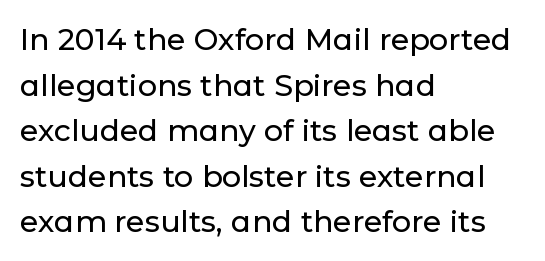
Line beginnings align vertically; line endings do not. The face used here is proportionally spaced, like ordinary book or web type. A normal amount of white space separates one row of letters from the next. Clear beneath every line of the passage. Students, note that the glyphs here touch the page at normal intervals. Font category for this specimen: sans-serif.
